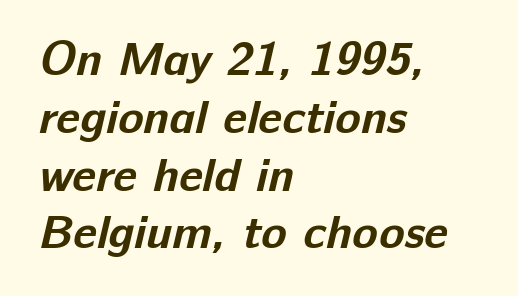
{"serif": "no", "bold": "yes", "weight": "bold", "width": "normal", "stroke_contrast": "low", "x_height": "medium", "monospaced": "no", "underline": "no", "align": "left", "line_spacing_ratio": 1.23, "letter_spacing": "normal", "letter_spacing_em": 0.0, "glyph_px": 47}
